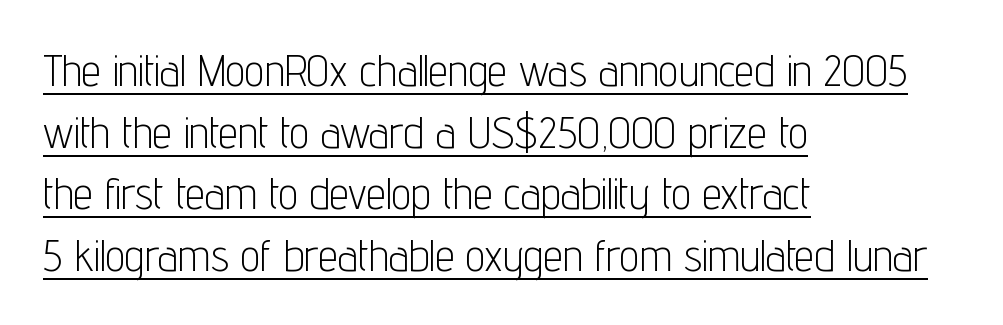
This sample is left-justified, so line endings fall wherever the words run out. The designer went with a sans here, leaving each stem footless. The strokes are not fattened; the text isn't bold. Normally led — the rows are evenly, conventionally spaced. A roman cut, with each character standing at attention. The letters sit at their default tracking, neither squeezed nor spread.
